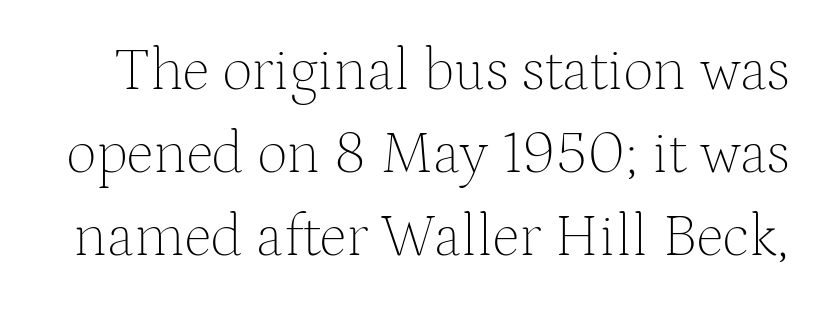
The glyphs are unaccompanied by any horizontal stroke below them. These lines are rendered in a variable-pitch font. Evenly set lines give the paragraph a standard silhouette. Weight: not bold — regular or lighter. Do the letters lean? They stand straight. Look at the bottom of the vertical strokes: they flare into serifs here.
